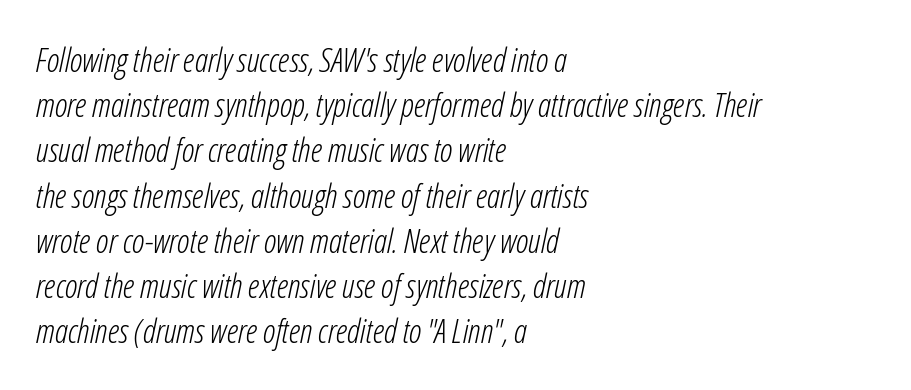
The image shows 33 px light, condensed type, italic (leaning right); set left-aligned, normal line spacing (1.37x), normal letter spacing, not underlined; low stroke contrast and a medium x-height.
